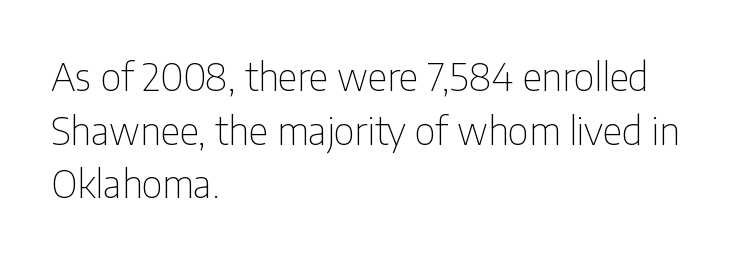
Check under the words: just untouched page. Character widths vary here, with narrow letters taking less room than wide ones. You can tell from the bare stems that sans-serif type was used. Notice how descenders clear the ascenders below comfortably — that's standard leading. Short note: letters normally spaced.
